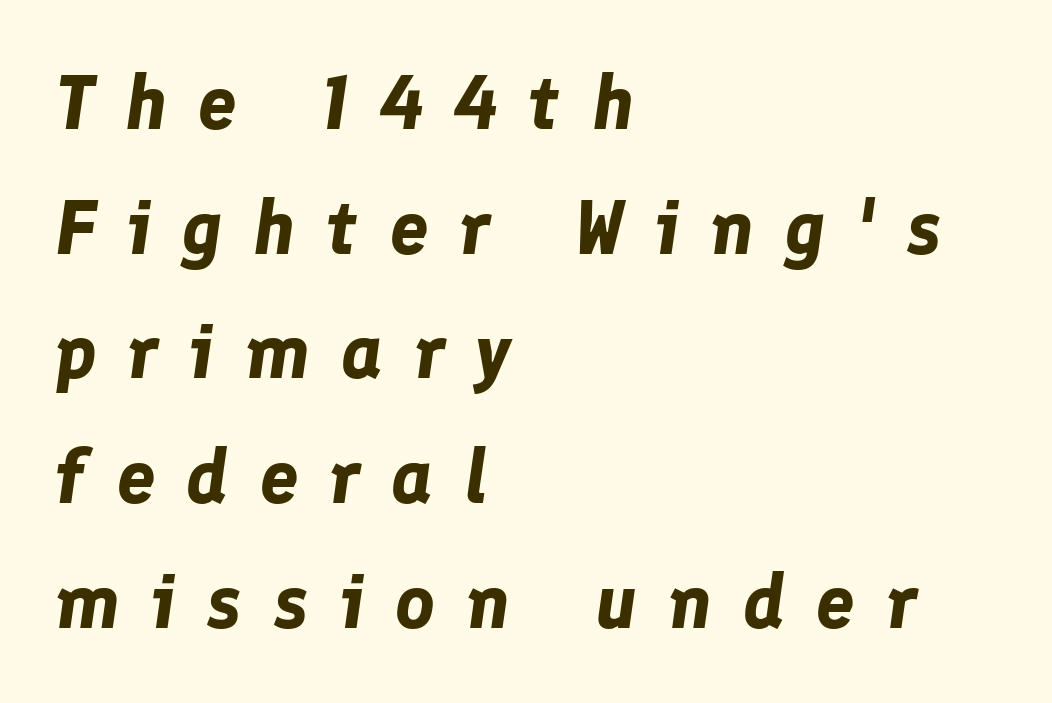
{"italic": "yes", "lean": "right", "slant_degrees": 8, "bold": "yes", "weight": "bold", "width": "normal", "stroke_contrast": "low", "x_height": "medium", "monospaced": "no", "underline": "no", "align": "left", "line_spacing": "normal", "line_spacing_ratio": 1.62, "letter_spacing": "wide", "letter_spacing_em": 0.4, "glyph_px": 77}
